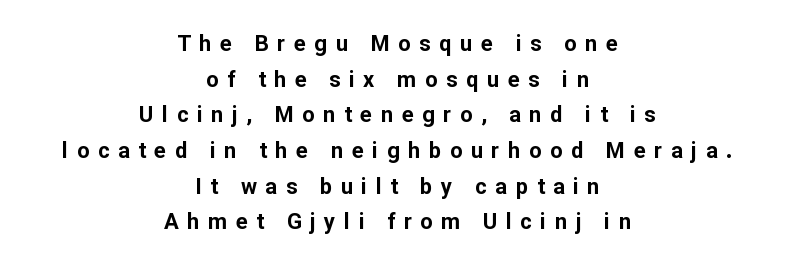
Heavy, bold letterforms. Caption: expanded tracking, letters set apart. The vertical gap from one line to the next is medium. The space directly below the letters is spotless. Tall strokes in this sample are plumb rather than angled.
